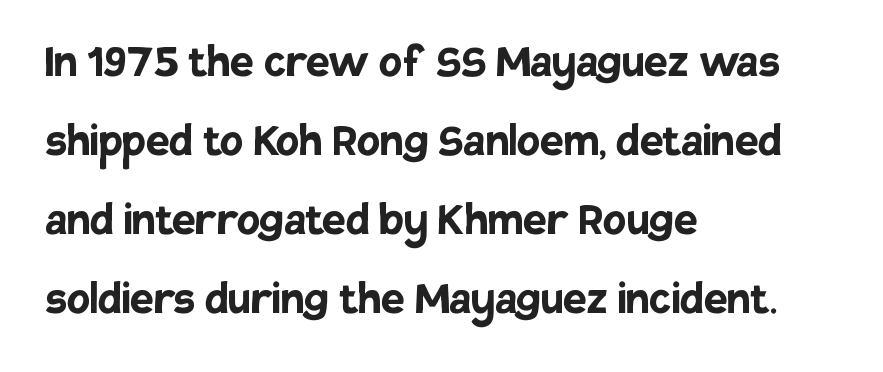
Q: Is the text bold? A: Yes.
Q: Is the text italic (slanted)? A: No, it is upright.
Q: Is the typeface a serif or a sans-serif typeface? A: Sans-serif.
Q: Is the text underlined? A: No.
Q: How is the paragraph aligned? A: Left-aligned.
Q: Is the spacing between letters normal or unusually wide? A: Normal.
Q: Is the spacing between lines tight, normal or loose? A: Normal.
Q: Width (condensed, normal, or wide)? A: Normal.
Q: Stroke contrast? A: Low.
Q: x-height? A: Large.
Q: Monospaced? A: No.
